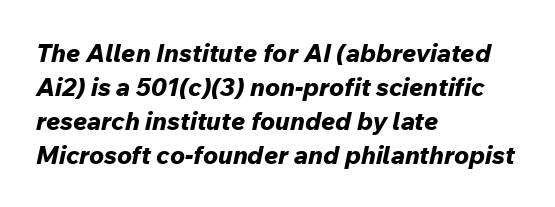
Q: Is the text bold? A: Yes.
Q: Is the text italic (slanted)? A: Yes, it leans right by about 12 degrees.
Q: Is the text underlined? A: No.
Q: How is the paragraph aligned? A: Left-aligned.
Q: Is the spacing between letters normal or unusually wide? A: Normal.
Q: Is the spacing between lines tight, normal or loose? A: Normal.
